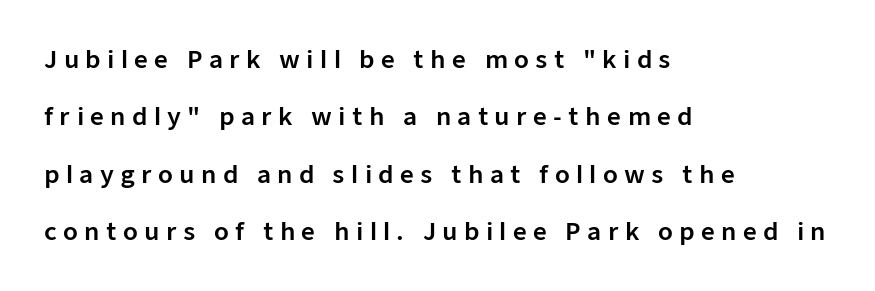
Q: Is the text italic (slanted)? A: No, it is upright.
Q: Is the text underlined? A: No.
Q: How is the paragraph aligned? A: Left-aligned.
Q: Is the spacing between letters normal or unusually wide? A: Unusually wide.
Q: Is the spacing between lines tight, normal or loose? A: Loose.
